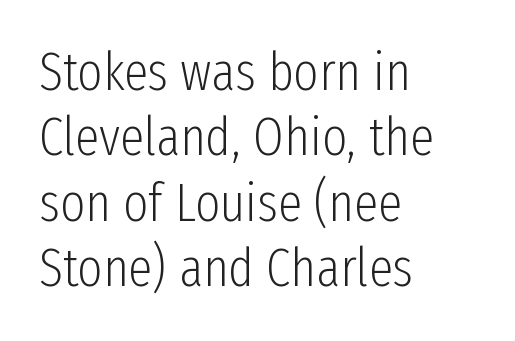
Q: Is the text bold? A: No.
Q: Is the text italic (slanted)? A: No, it is upright.
Q: Is the typeface a serif or a sans-serif typeface? A: Sans-serif.
Q: Is the text underlined? A: No.
Q: How is the paragraph aligned? A: Left-aligned.
Q: Is the spacing between letters normal or unusually wide? A: Normal.
Q: Width (condensed, normal, or wide)? A: Condensed.
Q: Stroke contrast? A: Low.
Q: x-height? A: Medium.
Q: Monospaced? A: No.
